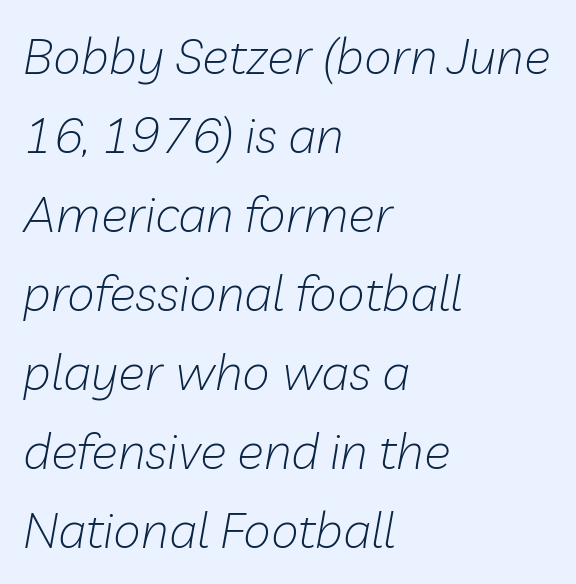
Q: Is the text bold? A: No.
Q: Is the text italic (slanted)? A: Yes, it leans right by about 10 degrees.
Q: Is the text underlined? A: No.
Q: How is the paragraph aligned? A: Left-aligned.
Q: Is the spacing between letters normal or unusually wide? A: Normal.
Q: Is the spacing between lines tight, normal or loose? A: Normal.
Q: Width (condensed, normal, or wide)? A: Normal.
Q: Stroke contrast? A: Low.
Q: x-height? A: Medium.
Q: Monospaced? A: No.
